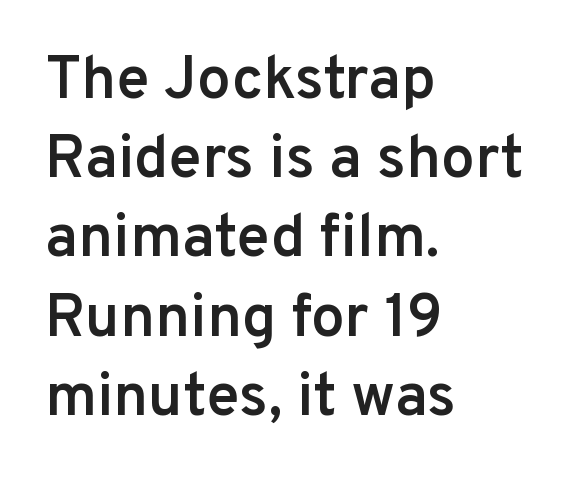
The image shows 60 px semibold sans-serif type, upright; set left-aligned, normal line spacing (1.32x), normal letter spacing, not underlined; low stroke contrast and a medium x-height.
